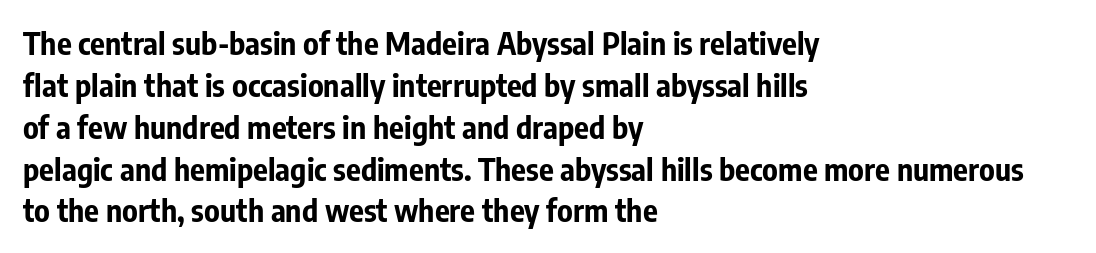
Q: Is the text bold? A: Yes.
Q: Is the text italic (slanted)? A: No, it is upright.
Q: Is the typeface a serif or a sans-serif typeface? A: Sans-serif.
Q: Is the text underlined? A: No.
Q: How is the paragraph aligned? A: Left-aligned.
Q: Is the spacing between letters normal or unusually wide? A: Normal.
Q: Is the spacing between lines tight, normal or loose? A: Normal.
Q: Width (condensed, normal, or wide)? A: Condensed.
Q: Stroke contrast? A: Low.
Q: x-height? A: Medium.
Q: Monospaced? A: No.
